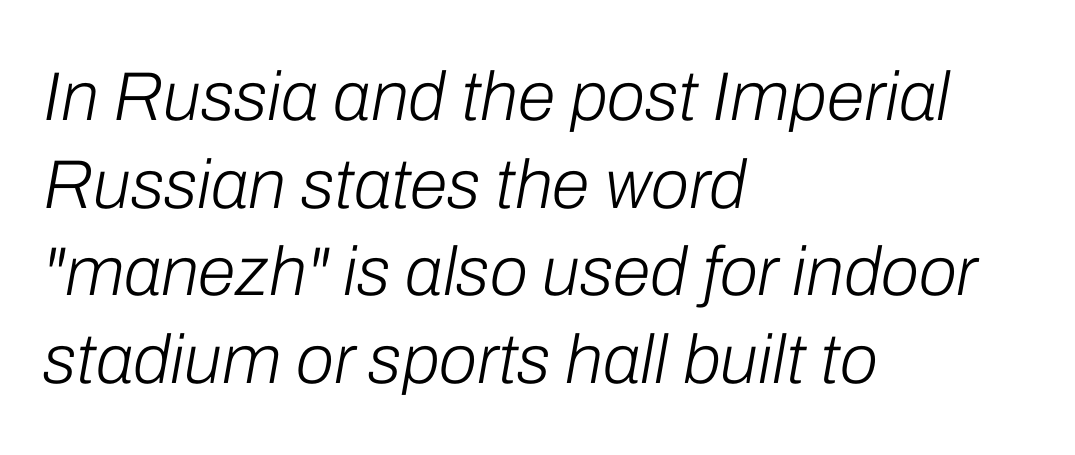
Q: Is the text bold? A: No.
Q: Is the text italic (slanted)? A: Yes, it leans right by about 10 degrees.
Q: Is the text underlined? A: No.
Q: How is the paragraph aligned? A: Left-aligned.
Q: Is the spacing between letters normal or unusually wide? A: Normal.
Q: Is the spacing between lines tight, normal or loose? A: Normal.
Q: Width (condensed, normal, or wide)? A: Normal.
Q: Stroke contrast? A: Low.
Q: x-height? A: Medium.
Q: Monospaced? A: No.
